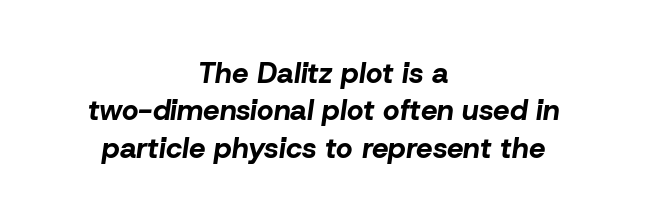
Whoever set this chose a conventional vertical rhythm. Caption: multi-line text, centered on the measure. The text carries the slant typical of an italic or oblique font. This sample uses plain, unmodified letter spacing.
